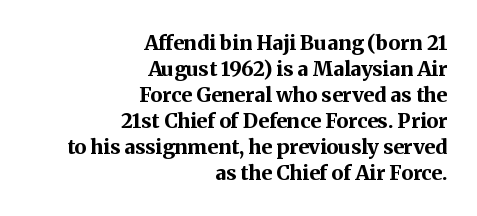
The image shows 20 px bold type, upright; set right-aligned, normal line spacing (1.3x), normal letter spacing, not underlined.
